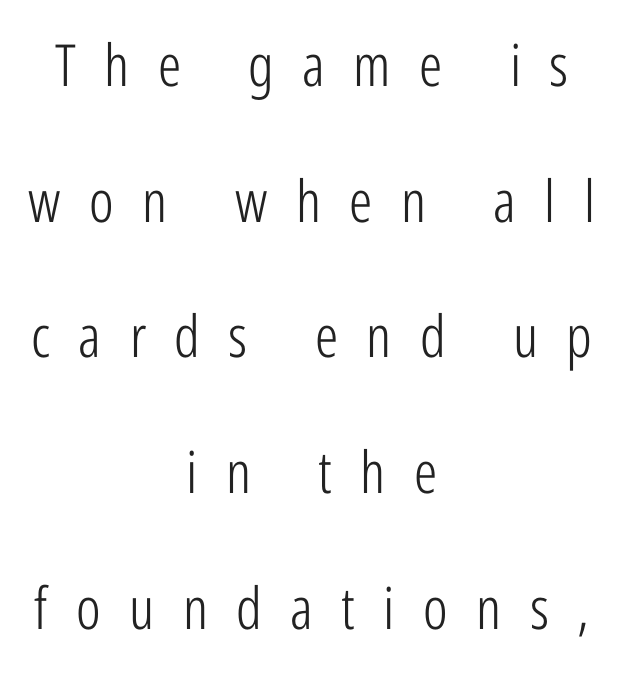
{"serif": "no", "italic": "no", "bold": "no", "weight": "light", "width": "condensed", "stroke_contrast": "low", "x_height": "medium", "monospaced": "no", "underline": "no", "align": "center", "line_spacing": "loose", "line_spacing_ratio": 2.34, "letter_spacing": "wide", "letter_spacing_em": 0.49, "glyph_px": 58}
